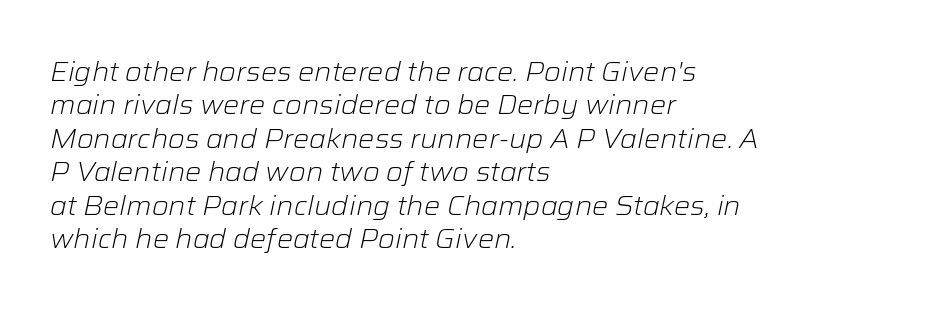
Q: Is the text bold? A: No.
Q: Is the text italic (slanted)? A: Yes, it leans right by about 12 degrees.
Q: Is the text underlined? A: No.
Q: How is the paragraph aligned? A: Left-aligned.
Q: Is the spacing between letters normal or unusually wide? A: Normal.
